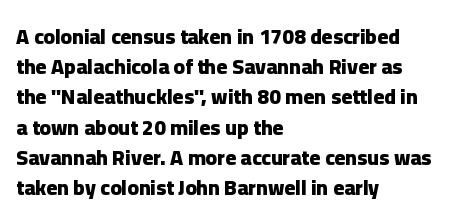
{"italic": "no", "bold": "yes", "underline": "no", "align": "left", "line_spacing": "normal", "line_spacing_ratio": 1.44, "letter_spacing": "normal", "letter_spacing_em": 0.0, "glyph_px": 21}
